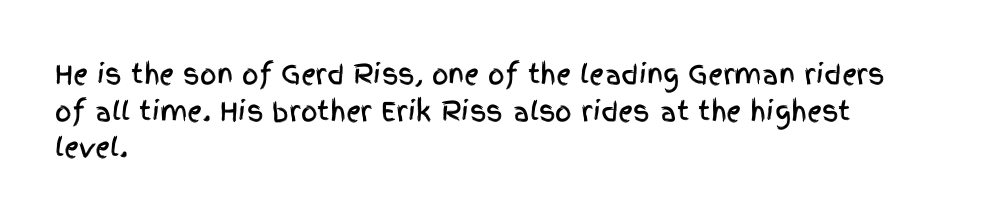
{"italic": "no", "underline": "no", "align": "left", "line_spacing": "normal", "line_spacing_ratio": 1.41, "letter_spacing": "normal", "letter_spacing_em": 0.0, "glyph_px": 26}
